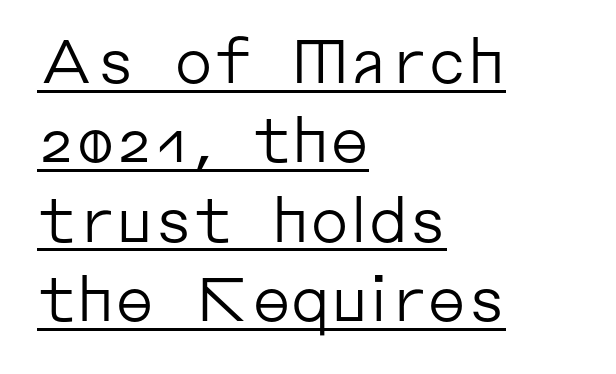
{"serif": "no", "italic": "no", "bold": "no", "weight": "regular", "width": "normal", "stroke_contrast": "low", "x_height": "medium", "monospaced": "no", "underline": "yes", "align": "left", "line_spacing": "normal", "line_spacing_ratio": 1.3, "letter_spacing": "normal", "letter_spacing_em": 0.0, "glyph_px": 61}
